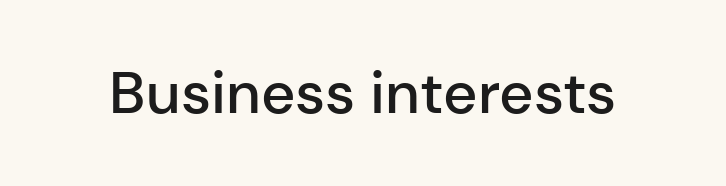
Q: Is the text bold? A: Semi-bold.
Q: Is the text italic (slanted)? A: No, it is upright.
Q: Is the typeface a serif or a sans-serif typeface? A: Sans-serif.
Q: Is the text underlined? A: No.
Q: Is the spacing between letters normal or unusually wide? A: Normal.
Q: Width (condensed, normal, or wide)? A: Normal.
Q: Stroke contrast? A: Low.
Q: x-height? A: Medium.
Q: Monospaced? A: No.
